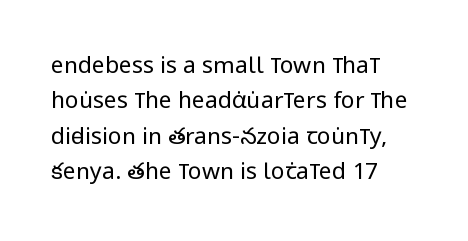
The image shows 23 px text type, upright; set left-aligned, normal line spacing (1.54x), normal letter spacing, not underlined.
